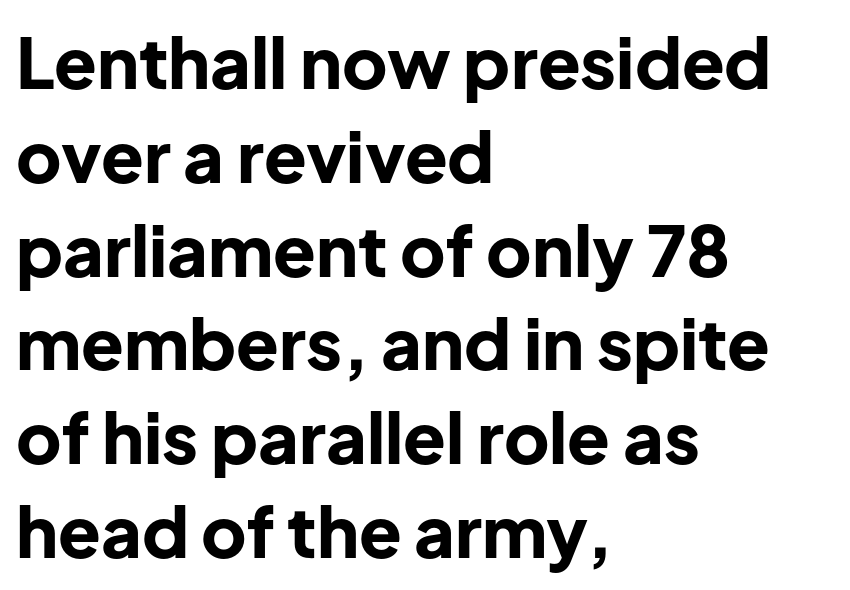
A normal amount of white space separates one row of letters from the next. Is there any slant? The stems are plumb. Is this a fixed-width face? No — the glyphs have proportional, varying widths. The text block is weighted toward the left margin, trailing off unevenly rightward.
